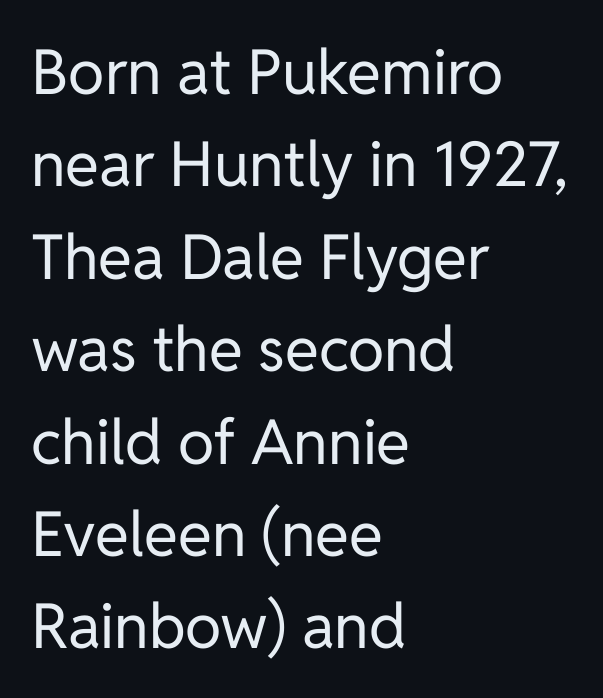
Each letter's strokes conclude bluntly, with no projecting serifs. The ragged edge is on the right, which tells us the setting is flush left. Look at the tracking — it's just the regular setting, nothing added. Does the lettering tilt? It doesn't — this is upright. Line spacing here is normal.
